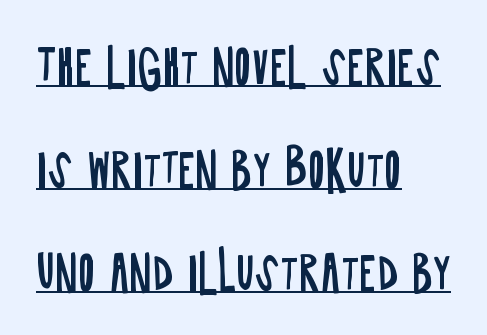
Q: Is the text bold? A: No.
Q: Is the text italic (slanted)? A: No, it is upright.
Q: Is the typeface a serif or a sans-serif typeface? A: Sans-serif.
Q: Is the text underlined? A: Yes.
Q: How is the paragraph aligned? A: Left-aligned.
Q: Is the spacing between letters normal or unusually wide? A: Normal.
Q: Is the spacing between lines tight, normal or loose? A: Loose.
Q: Width (condensed, normal, or wide)? A: Condensed.
Q: Stroke contrast? A: Low.
Q: x-height? A: Large.
Q: Monospaced? A: No.
